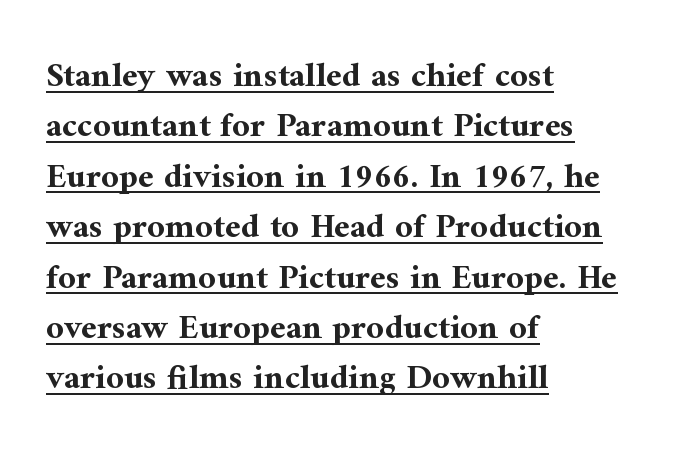
The image shows 35 px bold serif type, upright; set left-aligned, normal line spacing (1.44x), normal letter spacing, underlined; medium stroke contrast and a medium x-height.
